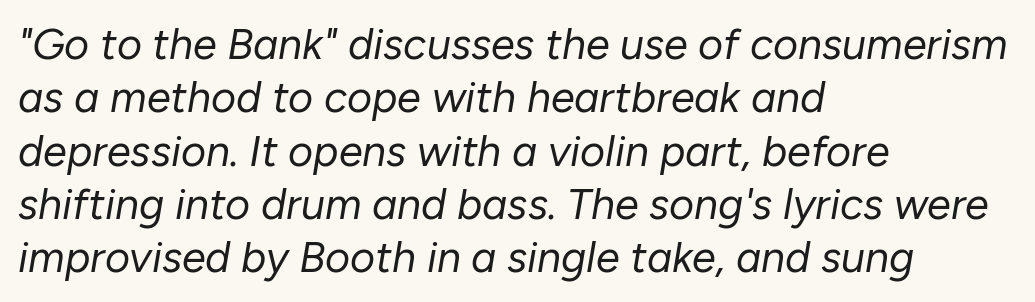
{"italic": "yes", "lean": "right", "slant_degrees": 10, "bold": "no", "weight": "regular", "width": "normal", "stroke_contrast": "low", "x_height": "medium", "monospaced": "no", "underline": "no", "align": "left", "line_spacing_ratio": 1.24, "letter_spacing": "normal", "letter_spacing_em": 0.0, "glyph_px": 43}
